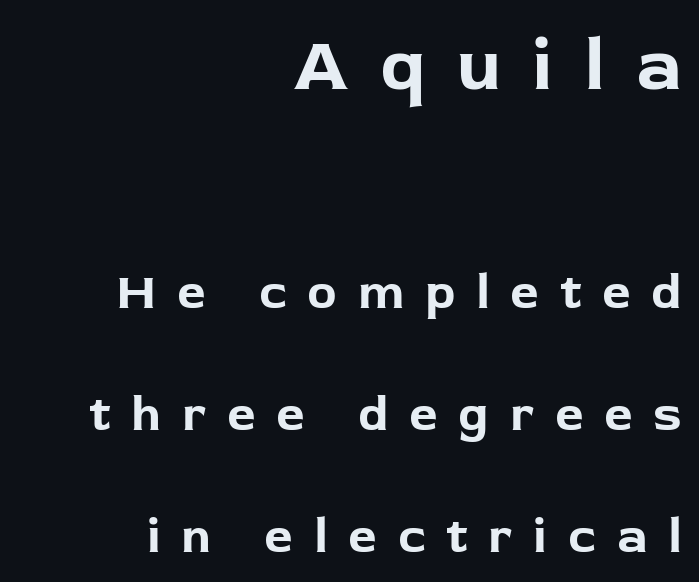
The face used here is proportionally spaced, like ordinary book or web type. The space beneath each line is pristine and unruled. Each letter's strokes conclude bluntly, with no projecting serifs. Is the block centered? No — it sits flush against the right margin. The type is letterspaced generously, with wide tracking.
